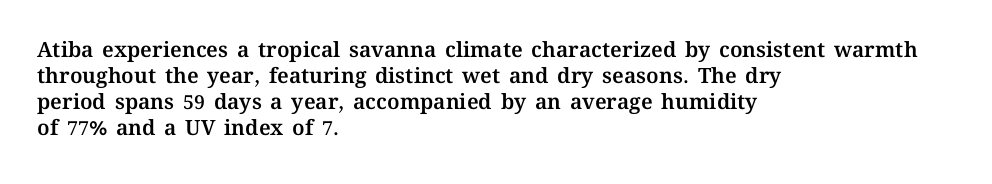
The typesetter chose a ragged-right arrangement here. The type sits square on the baseline with zero lean. There is no visible air inserted between adjacent glyphs. Has an underline been added? It has not.
